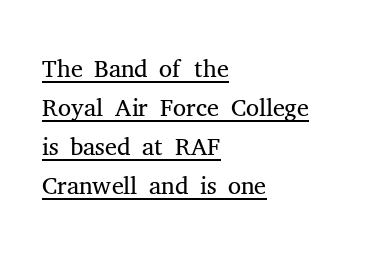
The image shows 37 px light serif type, upright; set left-aligned, tight line spacing (1.05x), normal letter spacing, underlined; medium stroke contrast and a medium x-height.
